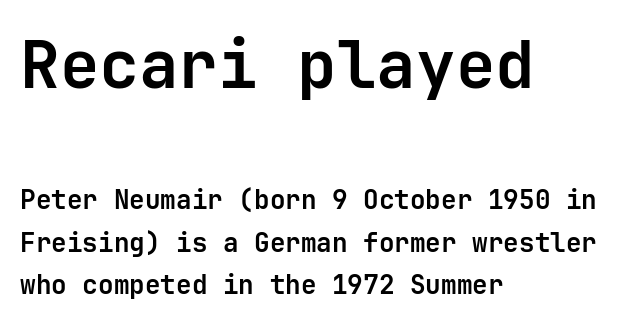
{"serif": "no", "italic": "no", "bold": "yes", "weight": "bold", "width": "normal", "stroke_contrast": "low", "x_height": "medium", "monospaced": "yes", "underline": "no", "align": "left", "line_spacing": "normal", "line_spacing_ratio": 1.65, "letter_spacing": "normal", "letter_spacing_em": 0.0, "larger_block": "first", "size_ratio": 2.54, "glyph_px": 66}
